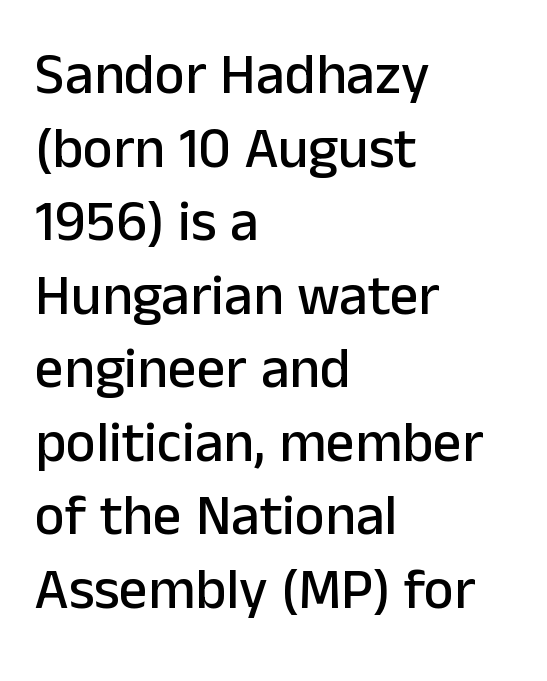
The image shows 57 px sans-serif type, upright; set left-aligned, normal line spacing (1.29x), normal letter spacing, not underlined; low stroke contrast and a medium x-height.
